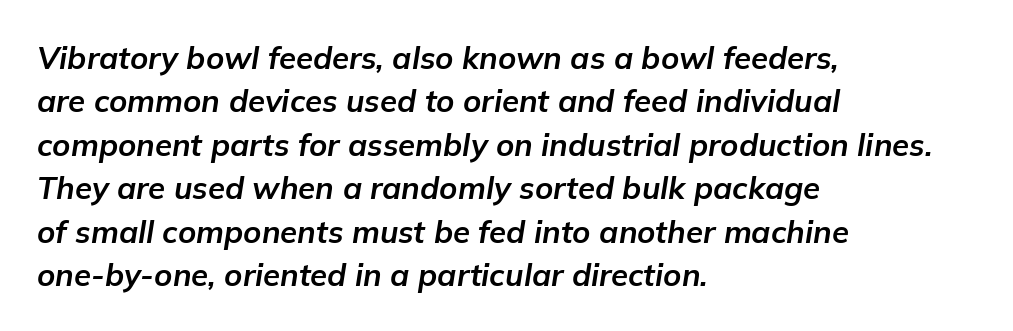
{"italic": "yes", "lean": "right", "slant_degrees": 9, "bold": "yes", "weight": "bold", "width": "normal", "stroke_contrast": "low", "x_height": "medium", "monospaced": "no", "underline": "no", "align": "left", "line_spacing": "normal", "line_spacing_ratio": 1.4, "letter_spacing": "normal", "letter_spacing_em": 0.0, "glyph_px": 31}
